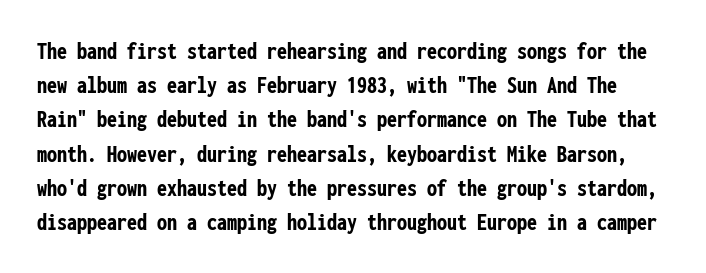
The image shows 25 px bold type, upright; set normal line spacing (1.37x), normal letter spacing, not underlined.
